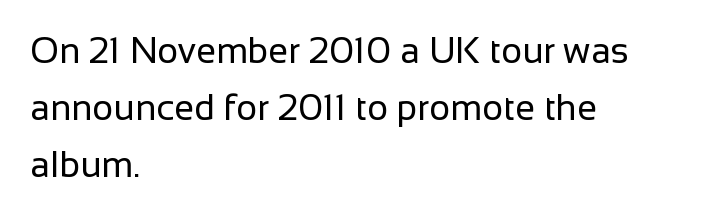
The image shows 36 px regular-weight sans-serif type, upright; set left-aligned, normal line spacing (1.58x), normal letter spacing, not underlined; low stroke contrast and a medium x-height.
